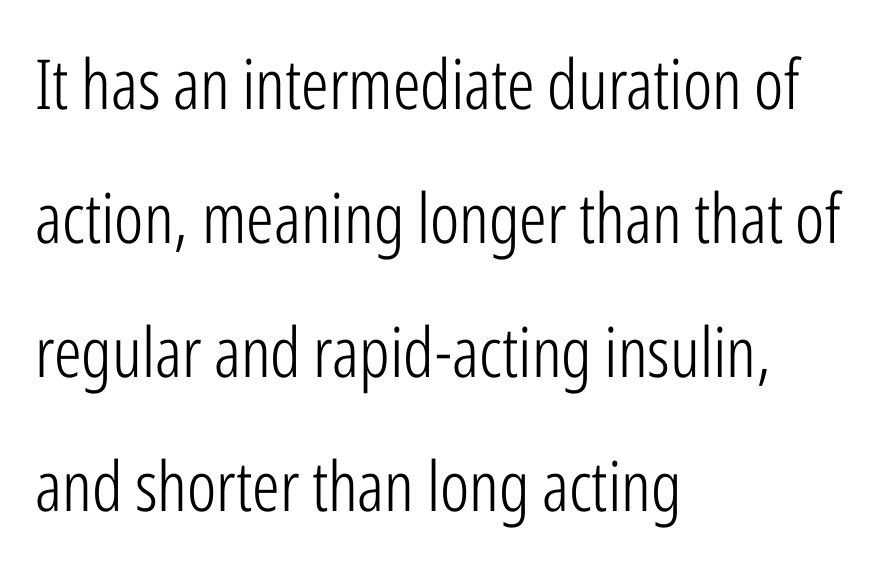
Here the designer chose a conventional face with non-uniform glyph widths. Is there any slant? The stems are plumb. Honestly, the rows look like they've been pulled way apart. Heft: none added — not bold.
